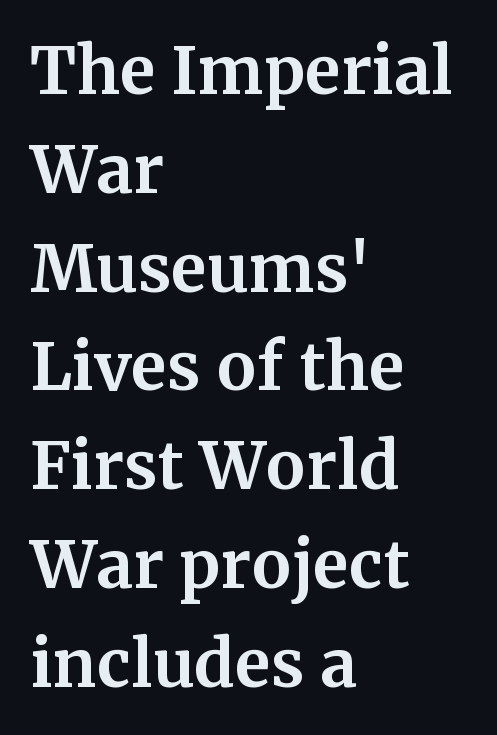
Descenders hang freely into open space. Students, observe: this is what conventionally led text looks like. I'd describe the lettering as bold — thick and assertive. When letters stand straight like this, we call the style roman or upright. Line starts are locked; line ends wander.
